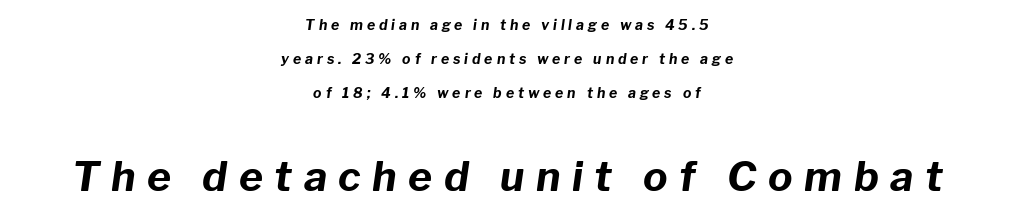
This sample has the flowing, uneven cadence of proportional lettering. The paragraph has two soft edges and a firm central axis. The glyphs look as if they've been sheared to an angle. Heavy-handed strokes throughout: this text is bold.
